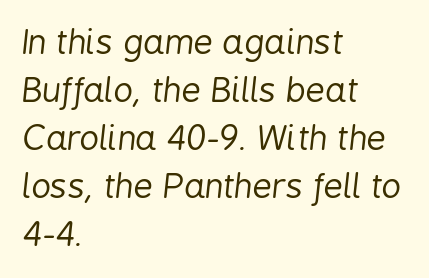
One glance says typical: line gaps are just what's usual. Short note: letters normally spaced. Tall strokes in this sample are angled rather than plumb. The font sits on the lighter half of the weight spectrum, regular included.
